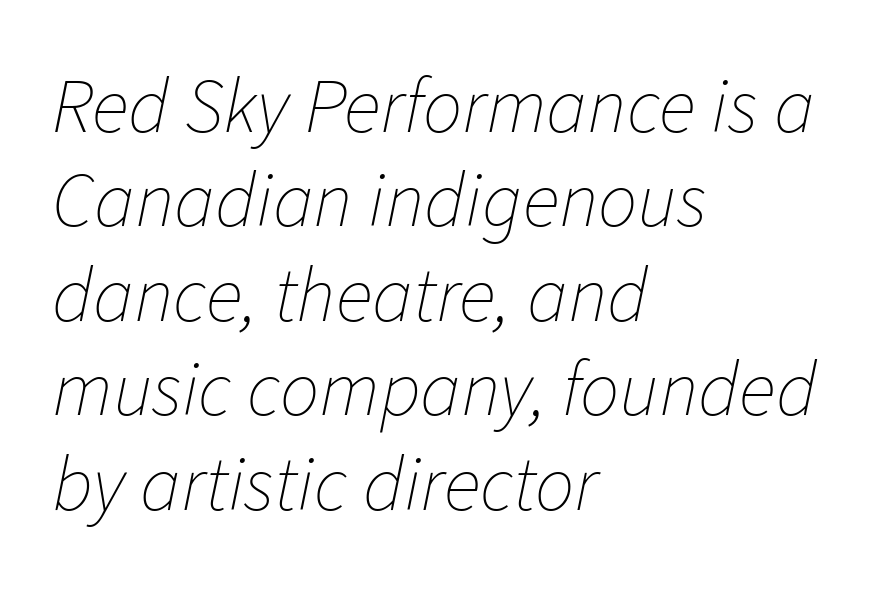
{"italic": "yes", "lean": "right", "slant_degrees": 11, "bold": "no", "weight": "thin", "width": "normal", "stroke_contrast": "low", "x_height": "medium", "monospaced": "no", "underline": "no", "align": "left", "line_spacing_ratio": 1.21, "letter_spacing": "normal", "letter_spacing_em": 0.0, "glyph_px": 78}
